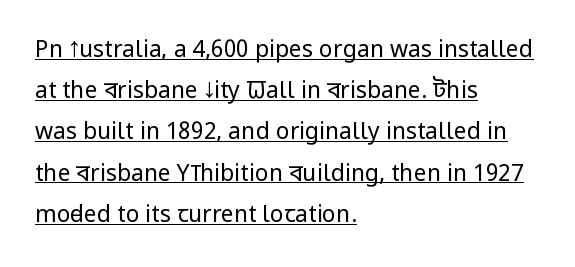
The image shows 23 px text type, upright; set left-aligned, line spacing 1.79x, normal letter spacing, underlined.
